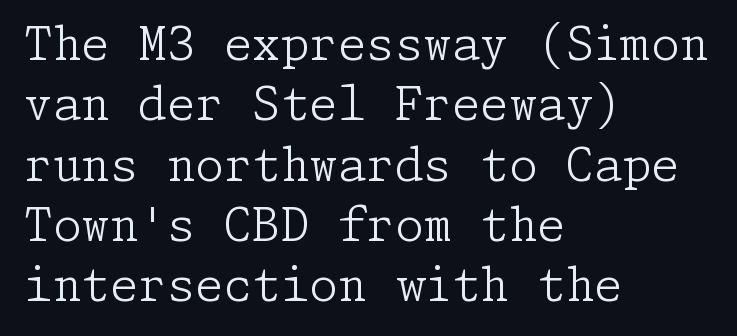
Q: Is the text bold? A: No.
Q: Is the text italic (slanted)? A: No, it is upright.
Q: Is the typeface a serif or a sans-serif typeface? A: Serif.
Q: Is the text underlined? A: No.
Q: How is the paragraph aligned? A: Left-aligned.
Q: Is the spacing between letters normal or unusually wide? A: Normal.
Q: Is the spacing between lines tight, normal or loose? A: Normal.
Q: Width (condensed, normal, or wide)? A: Normal.
Q: Stroke contrast? A: Low.
Q: x-height? A: Medium.
